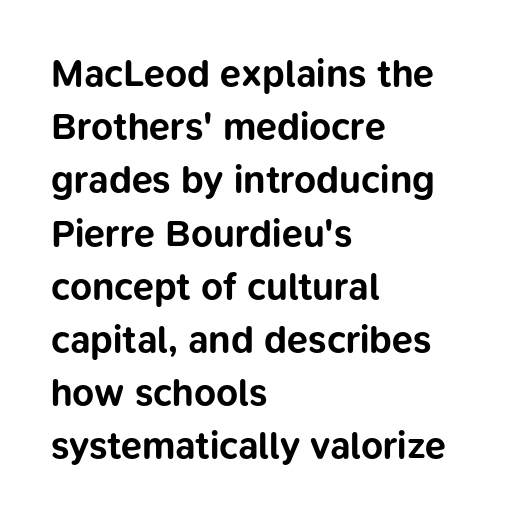
{"serif": "no", "italic": "no", "bold": "yes", "weight": "bold", "width": "normal", "stroke_contrast": "low", "x_height": "medium", "monospaced": "no", "underline": "no", "align": "left", "line_spacing": "normal", "line_spacing_ratio": 1.4, "letter_spacing": "normal", "letter_spacing_em": 0.0, "glyph_px": 38}
